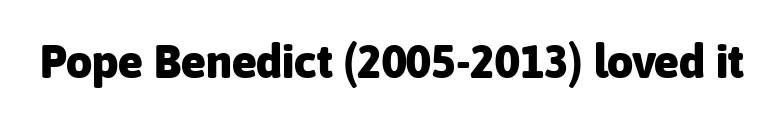
The image shows 46 px heavy sans-serif type, upright; set normal letter spacing, not underlined; low stroke contrast and a medium x-height.
